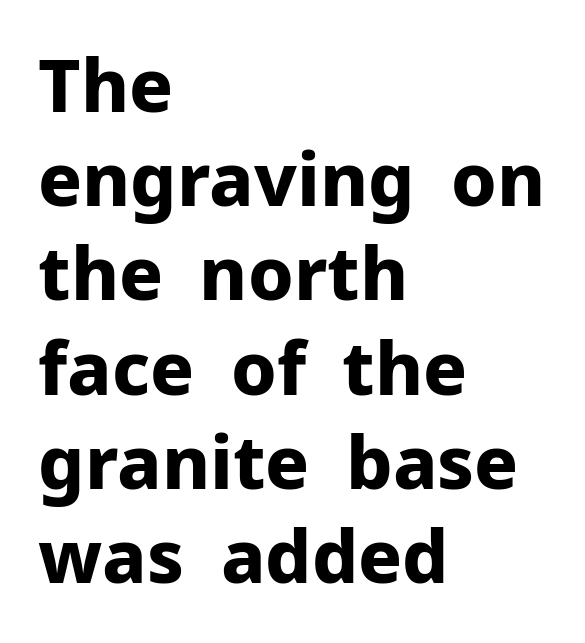
Q: Is the text bold? A: Yes.
Q: Is the text italic (slanted)? A: No, it is upright.
Q: Is the typeface a serif or a sans-serif typeface? A: Sans-serif.
Q: Is the text underlined? A: No.
Q: How is the paragraph aligned? A: Left-aligned.
Q: Is the spacing between letters normal or unusually wide? A: Normal.
Q: Is the spacing between lines tight, normal or loose? A: Normal.
Q: Width (condensed, normal, or wide)? A: Normal.
Q: Stroke contrast? A: Low.
Q: x-height? A: Medium.
Q: Monospaced? A: No.
